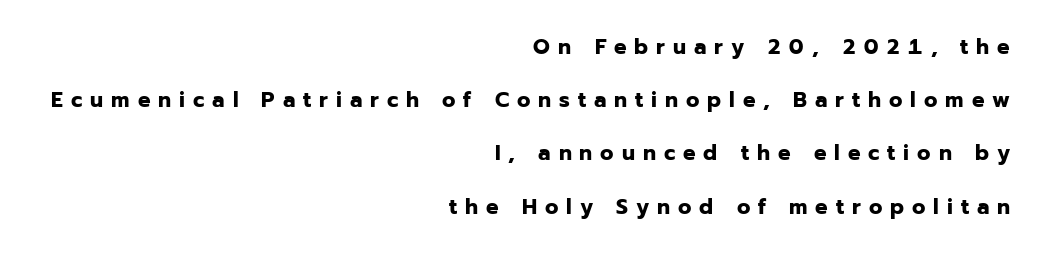
The image shows 22 px bold type, upright; set right-aligned, loose line spacing (2.42x), unusually wide letter spacing (+0.36 em), not underlined.
